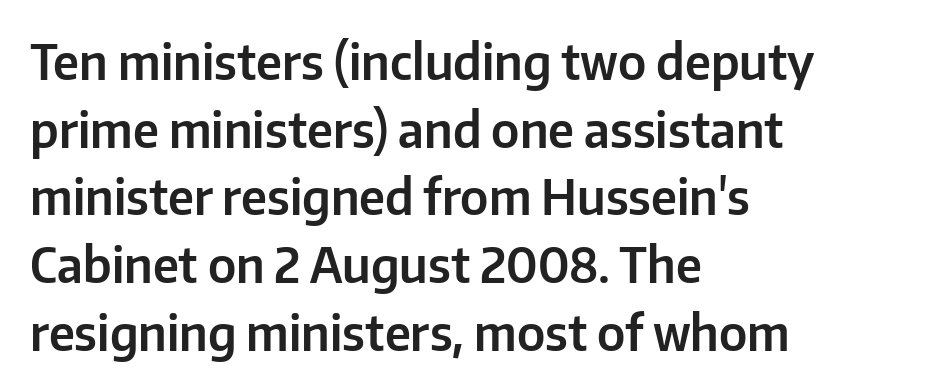
Q: Is the text italic (slanted)? A: No, it is upright.
Q: Is the typeface a serif or a sans-serif typeface? A: Sans-serif.
Q: Is the text underlined? A: No.
Q: How is the paragraph aligned? A: Left-aligned.
Q: Is the spacing between letters normal or unusually wide? A: Normal.
Q: Is the spacing between lines tight, normal or loose? A: Normal.
Q: Width (condensed, normal, or wide)? A: Normal.
Q: Stroke contrast? A: Low.
Q: x-height? A: Medium.
Q: Monospaced? A: No.
